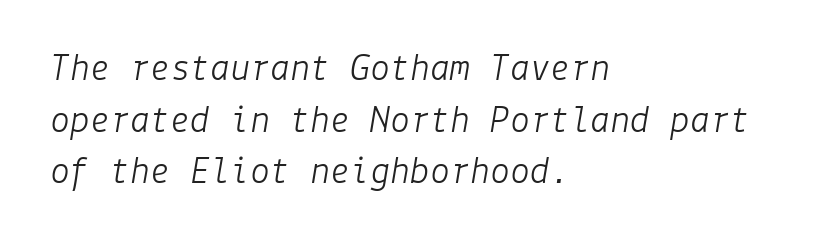
Q: Is the text bold? A: No.
Q: Is the text italic (slanted)? A: Yes, it leans right by about 9 degrees.
Q: Is the text underlined? A: No.
Q: How is the paragraph aligned? A: Left-aligned.
Q: Is the spacing between letters normal or unusually wide? A: Normal.
Q: Is the spacing between lines tight, normal or loose? A: Normal.
Q: Width (condensed, normal, or wide)? A: Normal.
Q: Stroke contrast? A: Low.
Q: x-height? A: Medium.
